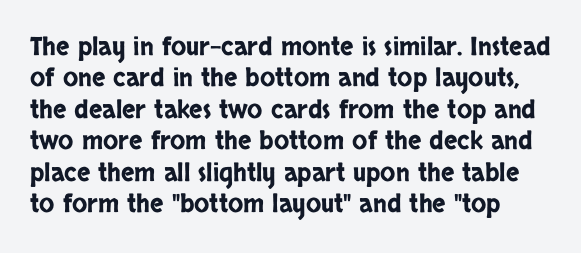
A normal amount of white space separates one row of letters from the next. The glyphs are unaccompanied by any horizontal stroke below them. The letterforms sit shoulder to shoulder at normal distance. In terms of posture, this sample is upright.
